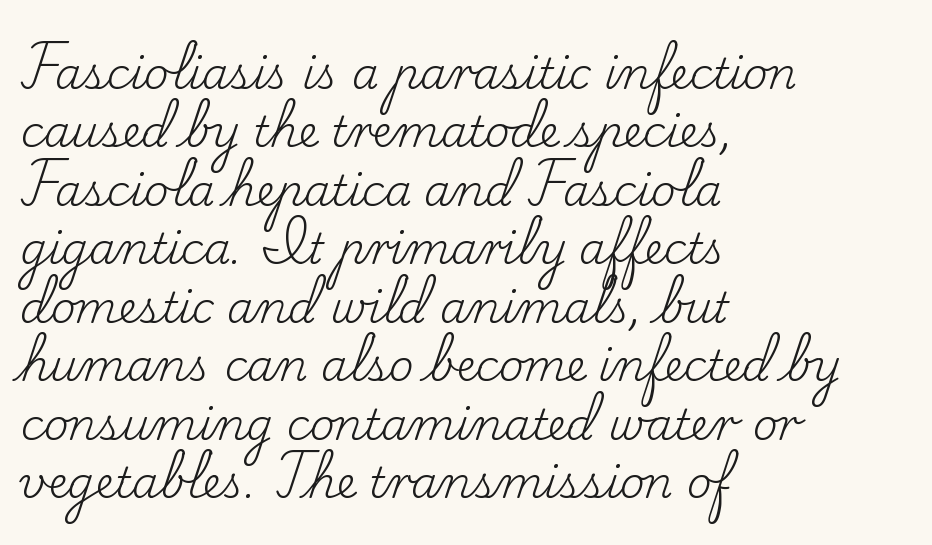
The image shows 43 px regular-weight serif type; set left-aligned, normal line spacing (1.36x), normal letter spacing, not underlined; low stroke contrast and a small x-height.
